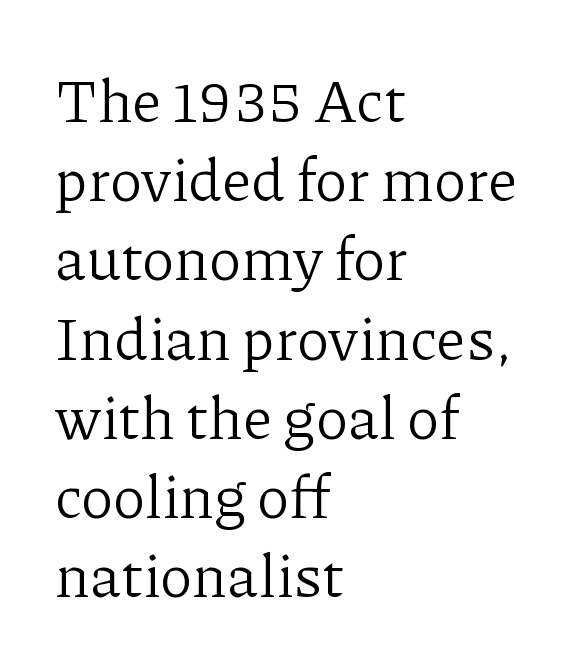
{"serif": "yes", "italic": "no", "bold": "no", "weight": "light", "width": "normal", "stroke_contrast": "low", "x_height": "medium", "monospaced": "no", "underline": "no", "align": "left", "line_spacing": "normal", "line_spacing_ratio": 1.32, "letter_spacing": "normal", "letter_spacing_em": 0.0, "glyph_px": 60}
